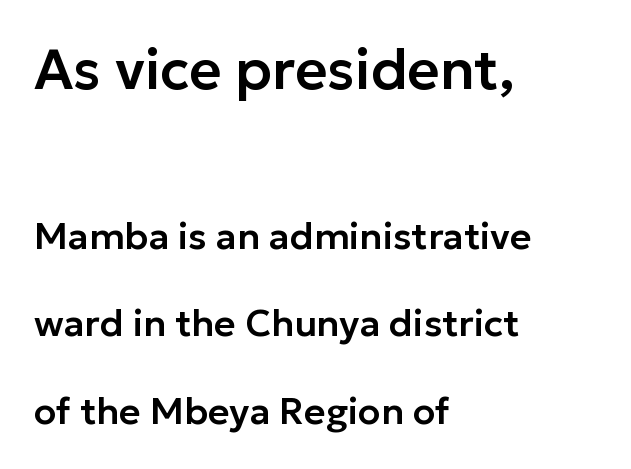
{"serif": "no", "italic": "no", "width": "normal", "stroke_contrast": "low", "x_height": "medium", "monospaced": "no", "underline": "no", "align": "left", "line_spacing": "loose", "line_spacing_ratio": 2.37, "letter_spacing": "normal", "letter_spacing_em": 0.0, "larger_block": "first", "size_ratio": 1.51, "glyph_px": 56}
